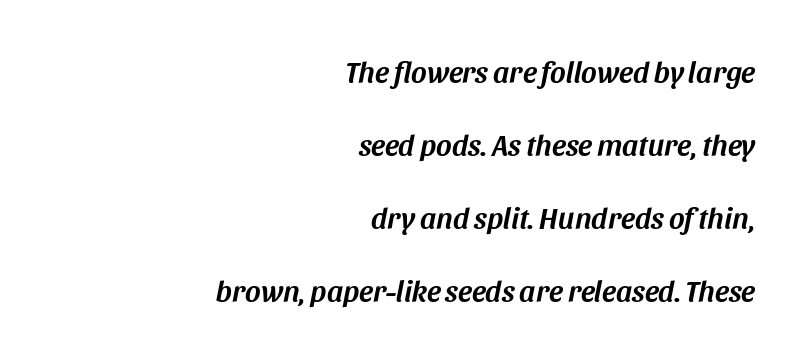
Looking at the ascenders, they clearly lean. Spacing verdict: proportional, widths tailored to each character. Horizontal bands of white between lines are thick stripes. A student would call this right alignment; a typographer would say flush right, rag left. The rendering keeps characters at their native spacing.
